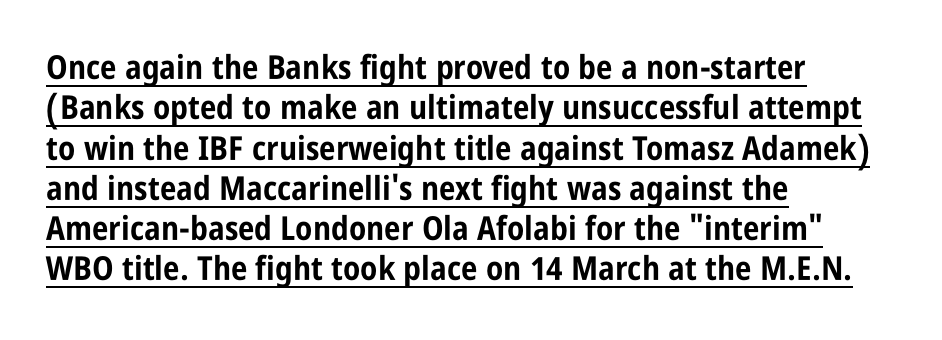
The image shows 33 px bold, condensed sans-serif type, upright; set left-aligned, line spacing 1.22x, normal letter spacing, underlined; low stroke contrast and a large x-height.
